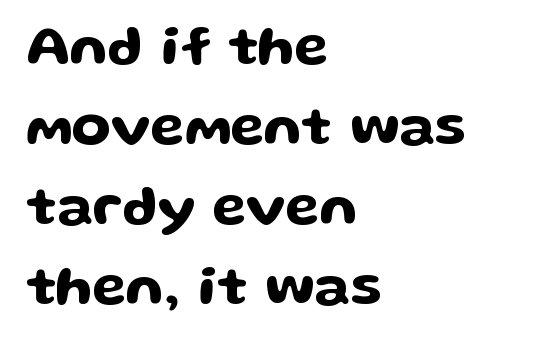
The image shows 56 px wide sans-serif type, upright; set left-aligned, normal line spacing (1.43x), normal letter spacing, not underlined; low stroke contrast and a medium x-height.
